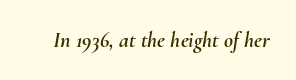
The image shows 22 px text type, italic (leaning right); set normal letter spacing, not underlined.
